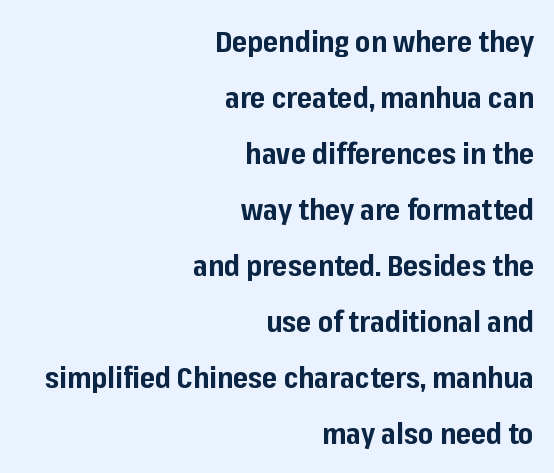
Q: Is the text bold? A: Yes.
Q: Is the text italic (slanted)? A: No, it is upright.
Q: Is the typeface a serif or a sans-serif typeface? A: Sans-serif.
Q: Is the text underlined? A: No.
Q: How is the paragraph aligned? A: Right-aligned.
Q: Is the spacing between letters normal or unusually wide? A: Normal.
Q: Is the spacing between lines tight, normal or loose? A: Loose.
Q: Width (condensed, normal, or wide)? A: Normal.
Q: Stroke contrast? A: Low.
Q: x-height? A: Medium.
Q: Monospaced? A: No.
